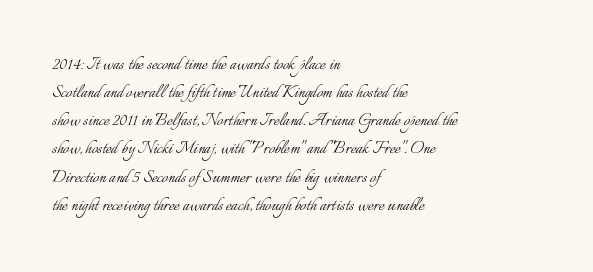
The image shows 21 px text type; set left-aligned, normal line spacing (1.34x), normal letter spacing, not underlined.
